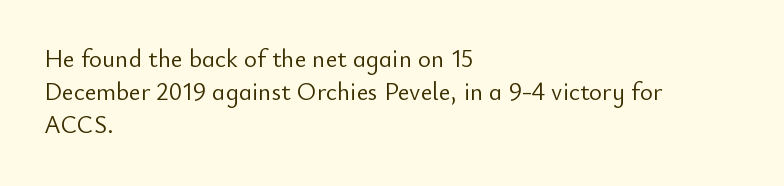
{"italic": "no", "bold": "no", "underline": "no", "align": "left", "line_spacing": "normal", "line_spacing_ratio": 1.33, "letter_spacing": "normal", "letter_spacing_em": 0.0, "glyph_px": 25}
